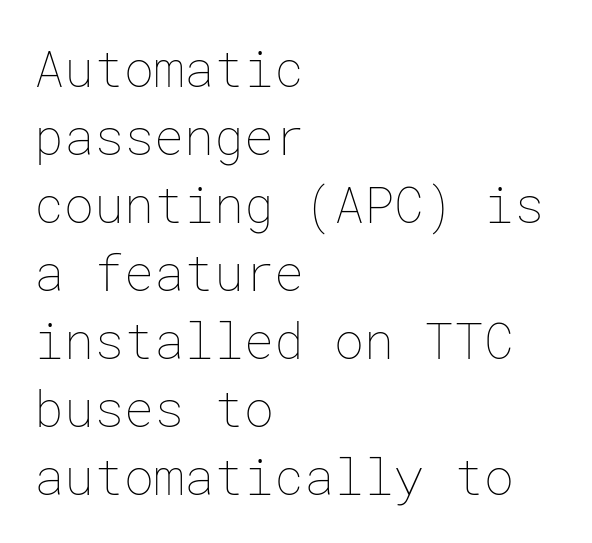
The image shows 50 px thin type, upright; set left-aligned, normal line spacing (1.36x), normal letter spacing, not underlined; low stroke contrast and a medium x-height.
